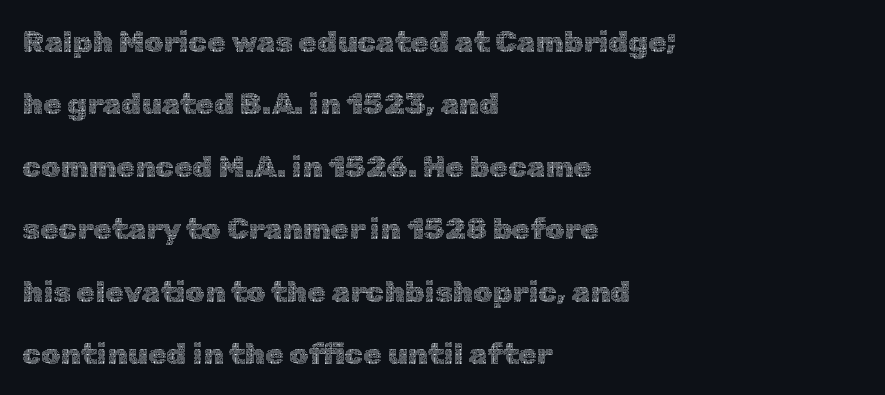
{"italic": "no", "bold": "no", "weight": "thin", "width": "normal", "x_height": "medium", "monospaced": "no", "underline": "no", "align": "left", "line_spacing": "loose", "line_spacing_ratio": 2.08, "letter_spacing": "normal", "letter_spacing_em": 0.0, "glyph_px": 30}
